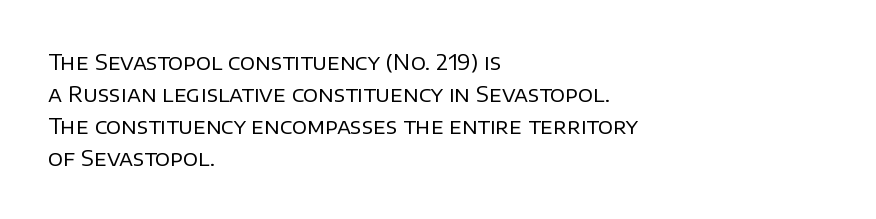
The image shows 21 px text type, upright; set left-aligned, normal line spacing (1.52x), normal letter spacing, not underlined.
